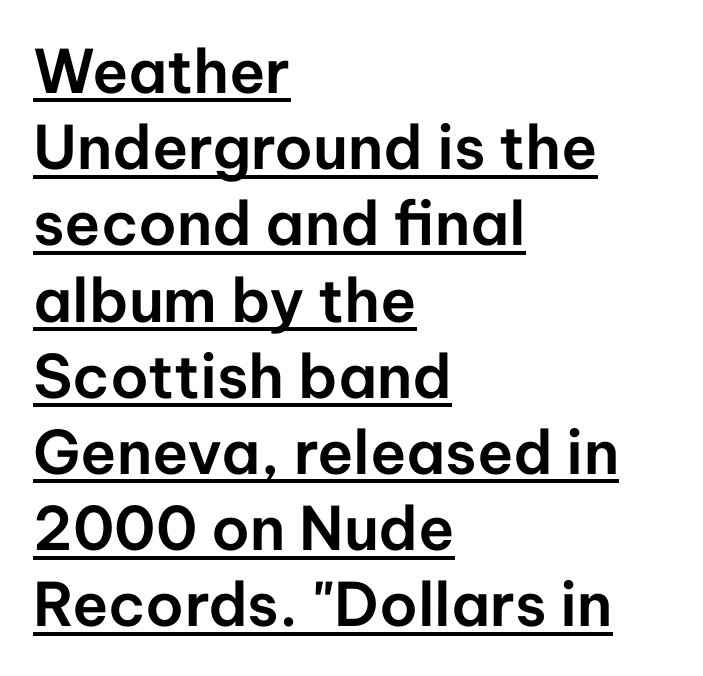
Nope, not italic — everything's standing straight. Each line starts at the same left margin while the right side varies. Proportional: the letters do not fall into vertical columns. The glyphs are accompanied by a horizontal stroke just below them. The face used here is a sans, in the tradition of grotesques and geometrics. Observe the ordinary spacing: letters are neighbours, not strangers.
